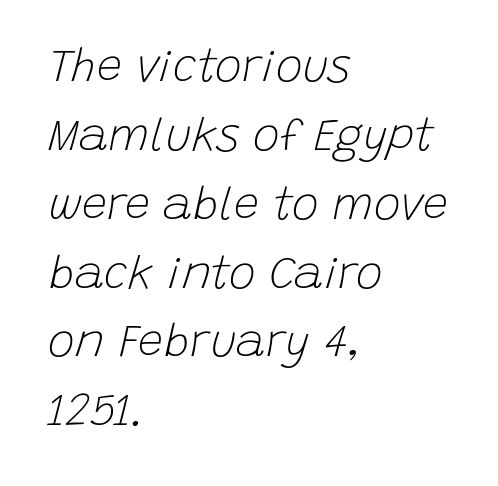
{"italic": "yes", "lean": "right", "slant_degrees": 15, "bold": "no", "weight": "light", "width": "normal", "stroke_contrast": "low", "x_height": "large", "monospaced": "no", "underline": "no", "align": "left", "line_spacing": "normal", "line_spacing_ratio": 1.53, "letter_spacing": "normal", "letter_spacing_em": 0.0, "glyph_px": 45}
